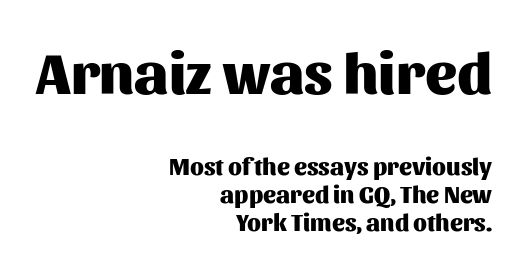
The image shows 59 px heavy sans-serif type, upright; set right-aligned, line spacing 1.18x, normal letter spacing, not underlined; the first (top) block is 2.46x larger; medium stroke contrast and a medium x-height.
